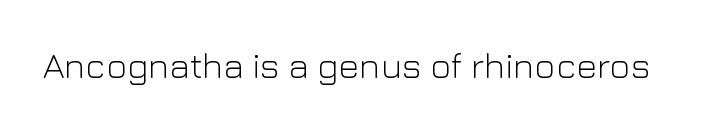
{"serif": "no", "italic": "no", "bold": "no", "weight": "light", "width": "normal", "stroke_contrast": "low", "x_height": "medium", "monospaced": "no", "underline": "no", "letter_spacing": "normal", "letter_spacing_em": 0.0, "glyph_px": 36}
